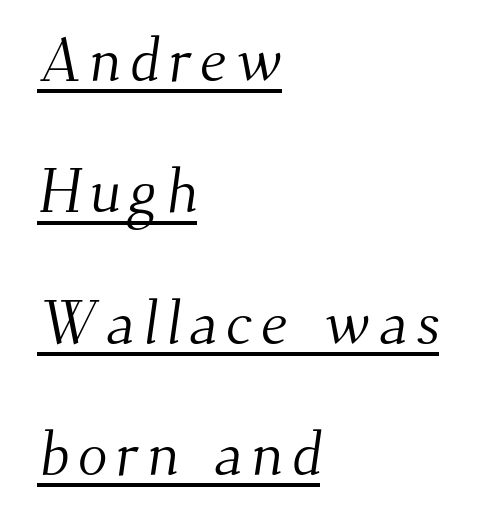
{"serif": "yes", "bold": "no", "weight": "light", "width": "normal", "stroke_contrast": "medium", "x_height": "small", "monospaced": "no", "underline": "yes", "align": "left", "line_spacing": "loose", "line_spacing_ratio": 2.12, "glyph_px": 62}
